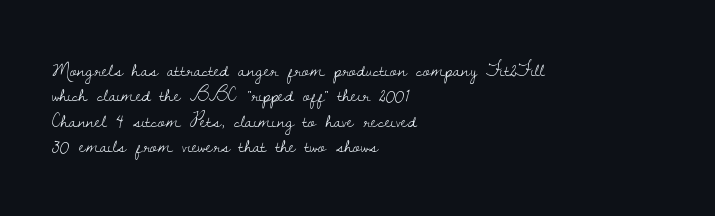
A bare baseline throughout the passage. Line beginnings align vertically; line endings do not. This sample uses plain, unmodified letter spacing. Is this a heavy cut? Hardly; it is regular or lighter.
